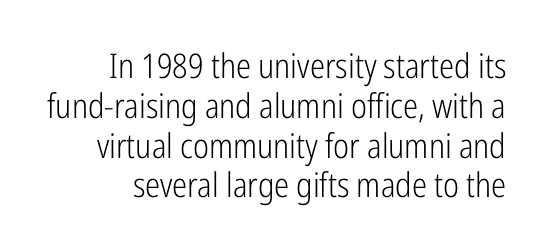
Q: Is the text bold? A: No.
Q: Is the text italic (slanted)? A: No, it is upright.
Q: Is the typeface a serif or a sans-serif typeface? A: Sans-serif.
Q: Is the text underlined? A: No.
Q: Is the spacing between letters normal or unusually wide? A: Normal.
Q: Width (condensed, normal, or wide)? A: Condensed.
Q: Stroke contrast? A: Low.
Q: x-height? A: Medium.
Q: Monospaced? A: No.
